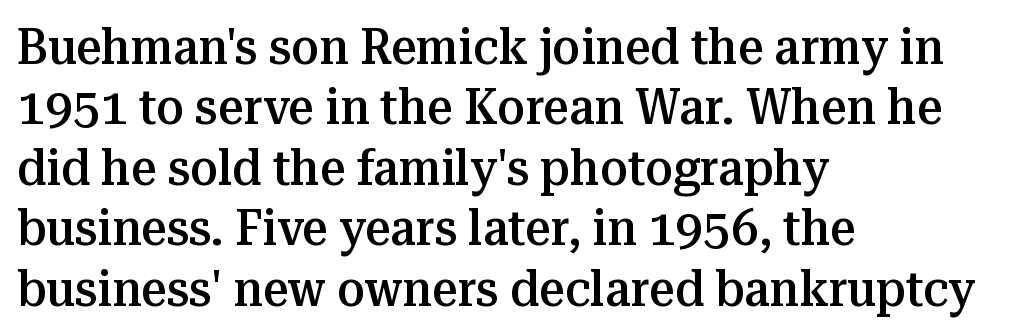
Q: Is the text bold? A: Semi-bold.
Q: Is the text italic (slanted)? A: No, it is upright.
Q: Is the typeface a serif or a sans-serif typeface? A: Serif.
Q: Is the text underlined? A: No.
Q: How is the paragraph aligned? A: Left-aligned.
Q: Is the spacing between letters normal or unusually wide? A: Normal.
Q: Width (condensed, normal, or wide)? A: Normal.
Q: Stroke contrast? A: Medium.
Q: x-height? A: Medium.
Q: Monospaced? A: No.
